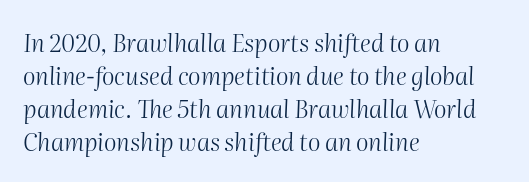
{"italic": "yes", "lean": "right", "slant_degrees": 2, "bold": "no", "underline": "no", "align": "left", "line_spacing": "normal", "line_spacing_ratio": 1.37, "letter_spacing": "normal", "letter_spacing_em": 0.0, "glyph_px": 24}
